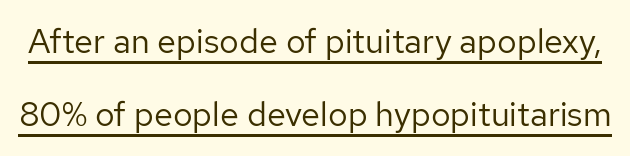
Q: Is the text bold? A: No.
Q: Is the text italic (slanted)? A: No, it is upright.
Q: Is the typeface a serif or a sans-serif typeface? A: Sans-serif.
Q: Is the text underlined? A: Yes.
Q: Is the spacing between letters normal or unusually wide? A: Normal.
Q: Is the spacing between lines tight, normal or loose? A: Loose.
Q: Width (condensed, normal, or wide)? A: Normal.
Q: Stroke contrast? A: Low.
Q: x-height? A: Medium.
Q: Monospaced? A: No.
